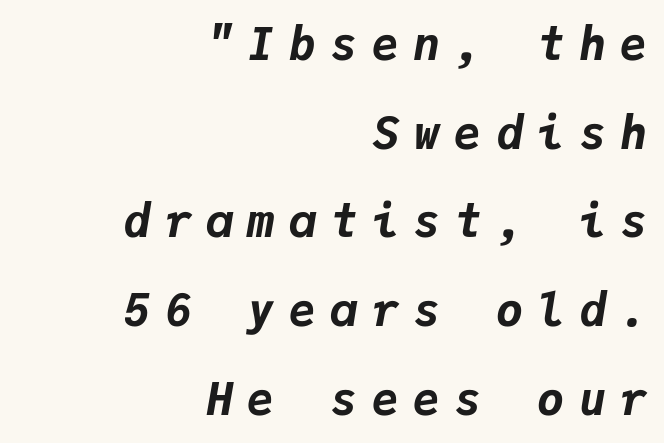
The image shows 45 px bold type, italic (leaning right), monospaced; set right-aligned, loose line spacing (1.97x), unusually wide letter spacing (+0.32 em), not underlined; low stroke contrast and a medium x-height.
